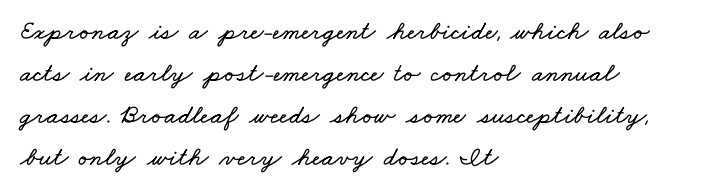
The image shows 27 px text type; set left-aligned, normal line spacing (1.55x), normal letter spacing, not underlined.
